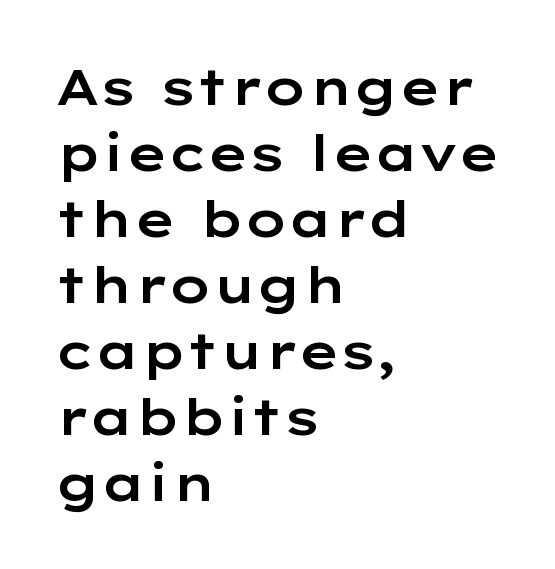
The image shows 50 px wide sans-serif type, upright; set left-aligned, normal line spacing (1.32x), normal letter spacing, not underlined; low stroke contrast and a medium x-height.
